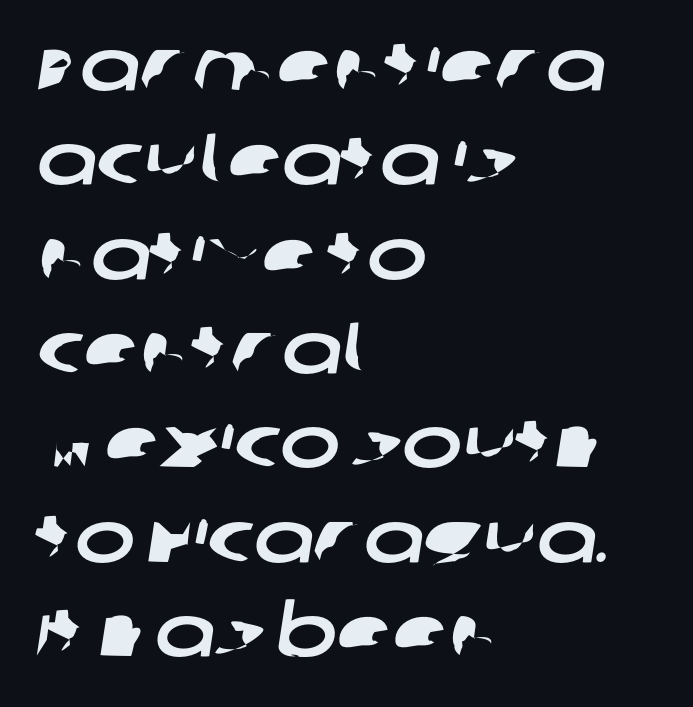
Q: Is the typeface a serif or a sans-serif typeface? A: Sans-serif.
Q: Is the text underlined? A: No.
Q: How is the paragraph aligned? A: Left-aligned.
Q: Is the spacing between letters normal or unusually wide? A: Normal.
Q: Is the spacing between lines tight, normal or loose? A: Normal.
Q: Width (condensed, normal, or wide)? A: Wide.
Q: Stroke contrast? A: Low.
Q: x-height? A: Large.
Q: Monospaced? A: No.
